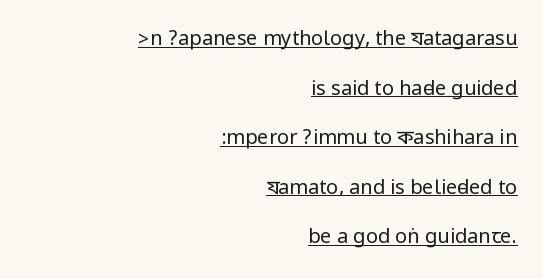
No extra ink here — the face is not bold. A typesetter would mark this as roman, not italic. Is there much room between lines? Yes — plenty of vertical air separates them. Looks like someone drew a line under every word here. Caption: standard tracking, unaltered.
